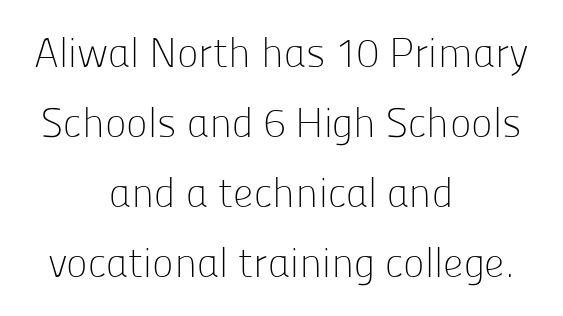
The image shows 41 px light sans-serif type, upright; set centered, line spacing 1.71x, normal letter spacing, not underlined; low stroke contrast and a medium x-height.
